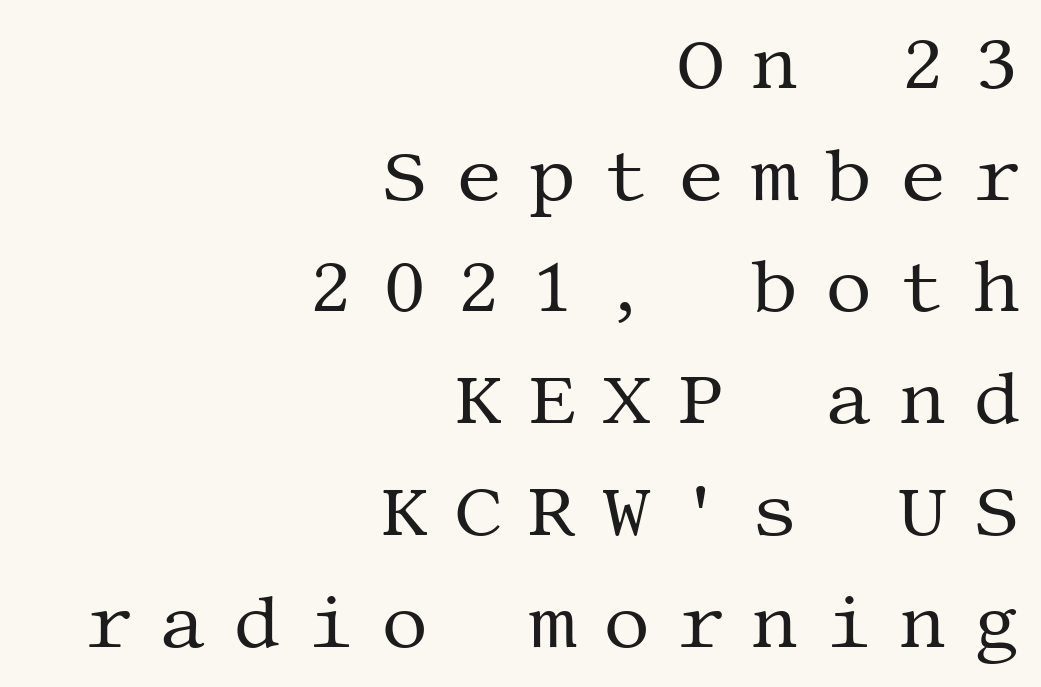
{"serif": "yes", "italic": "no", "bold": "no", "weight": "regular", "width": "normal", "stroke_contrast": "medium", "x_height": "large", "underline": "no", "align": "right", "line_spacing": "normal", "line_spacing_ratio": 1.51, "letter_spacing": "wide", "letter_spacing_em": 0.36, "glyph_px": 74}
